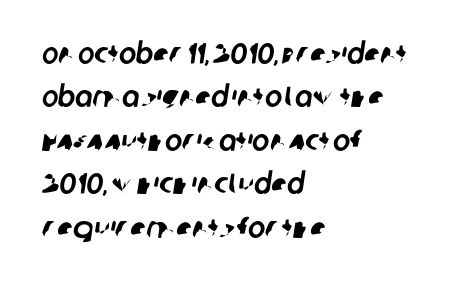
Q: Is the typeface a serif or a sans-serif typeface? A: Sans-serif.
Q: Is the text underlined? A: No.
Q: How is the paragraph aligned? A: Left-aligned.
Q: Is the spacing between letters normal or unusually wide? A: Normal.
Q: Is the spacing between lines tight, normal or loose? A: Normal.
Q: Width (condensed, normal, or wide)? A: Normal.
Q: Stroke contrast? A: Low.
Q: x-height? A: Large.
Q: Monospaced? A: No.
